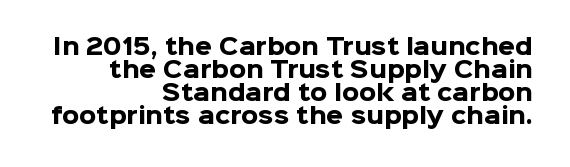
The image shows 22 px bold type, upright; set right-aligned, tight line spacing (1.05x), normal letter spacing, not underlined.
